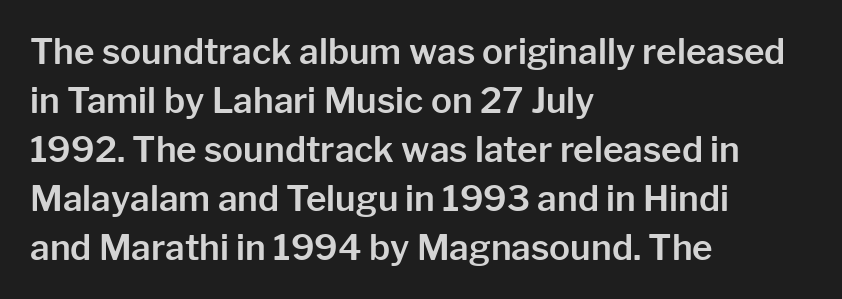
Q: Is the text italic (slanted)? A: No, it is upright.
Q: Is the typeface a serif or a sans-serif typeface? A: Sans-serif.
Q: Is the text underlined? A: No.
Q: How is the paragraph aligned? A: Left-aligned.
Q: Is the spacing between letters normal or unusually wide? A: Normal.
Q: Is the spacing between lines tight, normal or loose? A: Normal.
Q: Width (condensed, normal, or wide)? A: Normal.
Q: Stroke contrast? A: Low.
Q: x-height? A: Medium.
Q: Monospaced? A: No.
